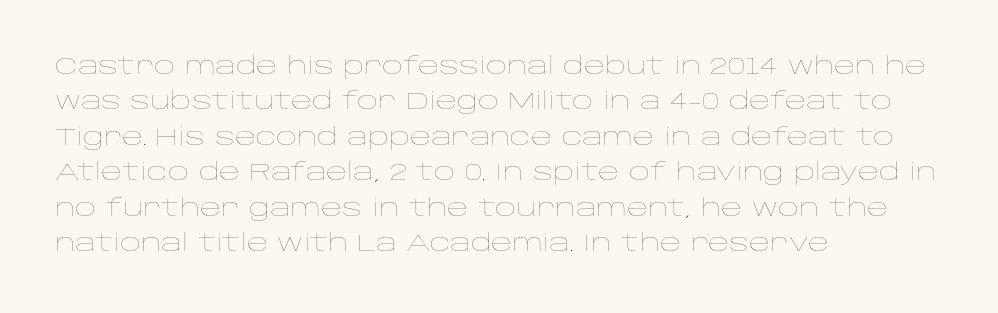
The face looks like a standard text weight, possibly lighter. Vertical strokes here are truly vertical. These lines keep a tight, regular rhythm from letter to letter. Leading matches the norm, producing a regular column. Left-aligned paragraph, ragged on the right. The space directly below the letters is spotless.
